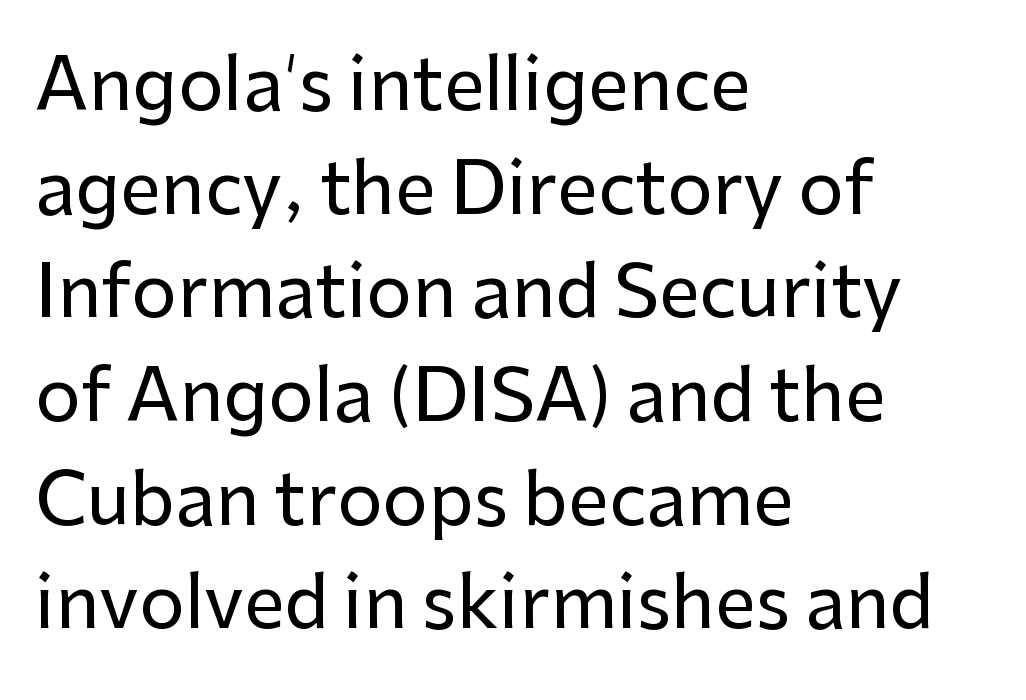
{"serif": "no", "italic": "no", "width": "normal", "stroke_contrast": "low", "x_height": "medium", "monospaced": "no", "underline": "no", "align": "left", "line_spacing": "normal", "line_spacing_ratio": 1.44, "letter_spacing": "normal", "letter_spacing_em": 0.0, "glyph_px": 72}
